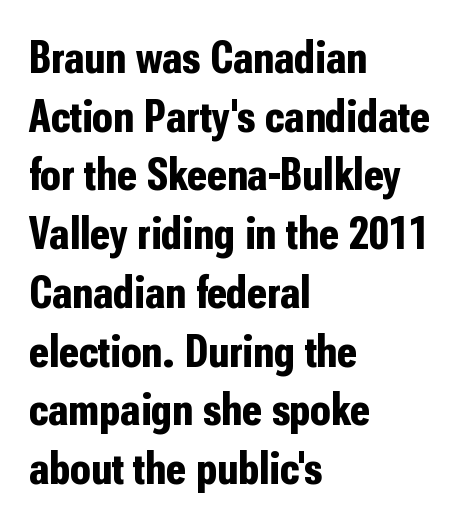
Q: Is the text bold? A: Yes.
Q: Is the text italic (slanted)? A: No, it is upright.
Q: Is the typeface a serif or a sans-serif typeface? A: Sans-serif.
Q: Is the text underlined? A: No.
Q: How is the paragraph aligned? A: Left-aligned.
Q: Is the spacing between letters normal or unusually wide? A: Normal.
Q: Is the spacing between lines tight, normal or loose? A: Normal.
Q: Width (condensed, normal, or wide)? A: Condensed.
Q: Stroke contrast? A: Low.
Q: x-height? A: Medium.
Q: Monospaced? A: No.
